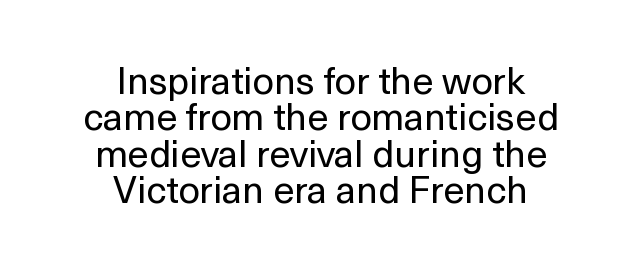
Looks like regular typesetting: each glyph gets only the width it needs. Are there feet on the stems? There aren't — it's a sans. The string is rendered with underlining switched off. Nothing unusual about the tracking: characters are spaced as the font intends. These lines are centered, leaving both edges ragged. The typeface has the unassuming heft of standard copy or less.
